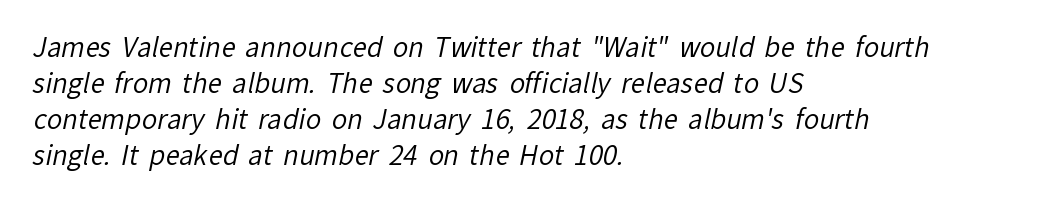
Vertical stems look standard width or narrower in stroke. Leading: standard. Each row of text sits above clean, open space. Does the copy run flush right? No — it runs flush left. Nobody touched the tracking dial on this one.
